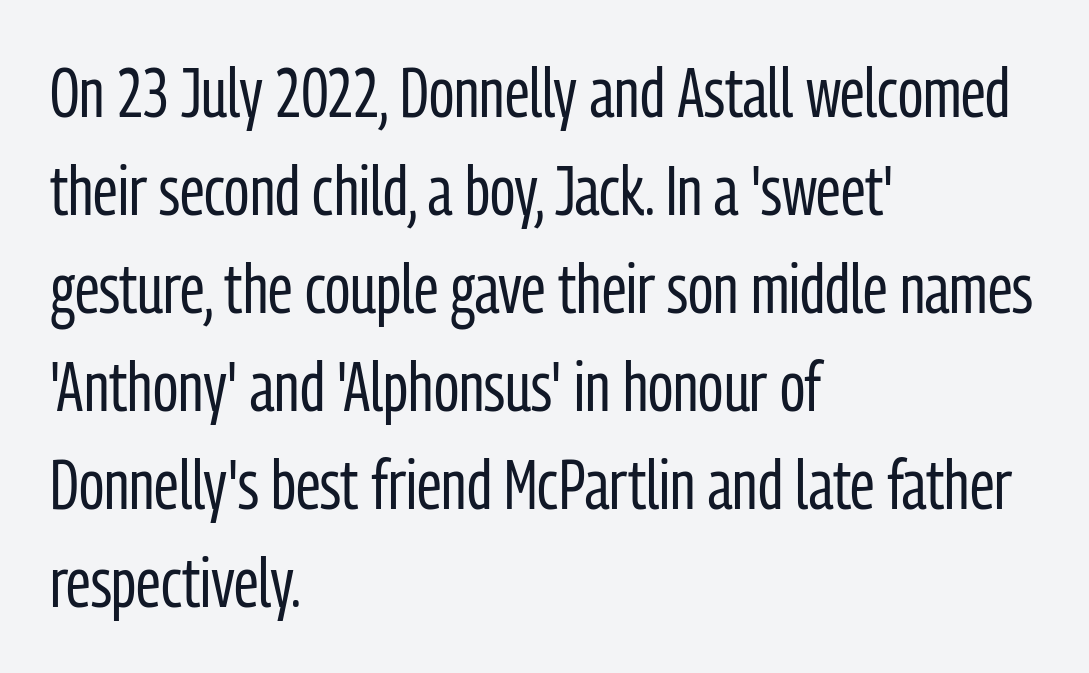
Q: Is the text bold? A: No.
Q: Is the text italic (slanted)? A: No, it is upright.
Q: Is the typeface a serif or a sans-serif typeface? A: Sans-serif.
Q: Is the text underlined? A: No.
Q: How is the paragraph aligned? A: Left-aligned.
Q: Is the spacing between letters normal or unusually wide? A: Normal.
Q: Is the spacing between lines tight, normal or loose? A: Normal.
Q: Width (condensed, normal, or wide)? A: Condensed.
Q: Stroke contrast? A: Low.
Q: x-height? A: Medium.
Q: Monospaced? A: No.
